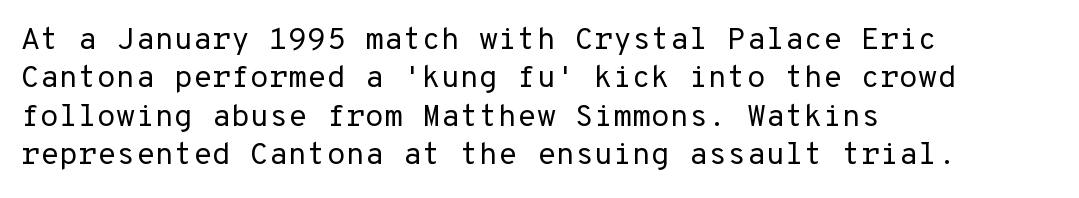
Q: Is the text bold? A: No.
Q: Is the text italic (slanted)? A: No, it is upright.
Q: Is the typeface a serif or a sans-serif typeface? A: Sans-serif.
Q: Is the text underlined? A: No.
Q: How is the paragraph aligned? A: Left-aligned.
Q: Is the spacing between letters normal or unusually wide? A: Normal.
Q: Width (condensed, normal, or wide)? A: Normal.
Q: Stroke contrast? A: Low.
Q: x-height? A: Medium.
